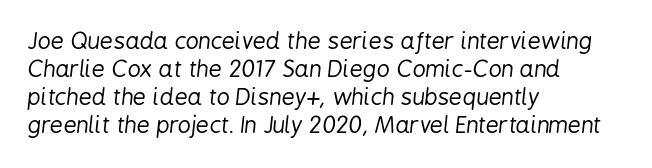
{"italic": "yes", "lean": "right", "slant_degrees": 6, "bold": "no", "underline": "no", "align": "left", "line_spacing_ratio": 1.22, "letter_spacing": "normal", "letter_spacing_em": 0.0, "glyph_px": 23}
